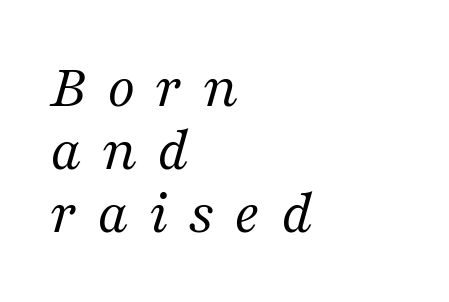
The characters are drawn with everyday or finer stroke widths. The letters are spread apart with noticeably loose tracking. These lines were composed using italics. Descenders hang freely into open space.
